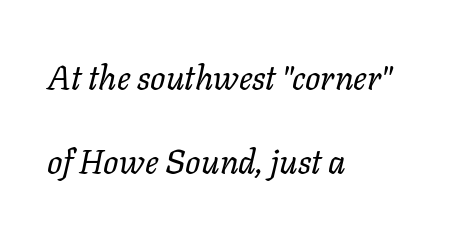
The image shows 34 px regular-weight type, italic (leaning right); set left-aligned, loose line spacing (2.47x), normal letter spacing, not underlined; low stroke contrast and a medium x-height.
